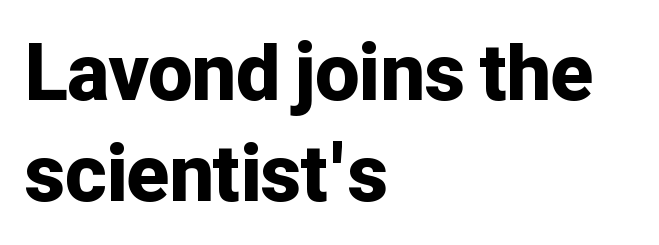
The image shows 78 px bold sans-serif type, upright; set left-aligned, normal line spacing (1.3x), normal letter spacing, not underlined; low stroke contrast and a medium x-height.
